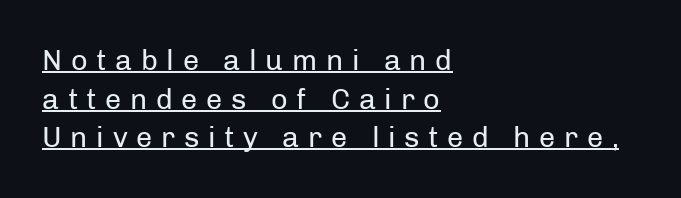
The strokes carry an ordinary text weight at most. A normal amount of white space separates one row of letters from the next. In terms of letterspacing, this is a distinctly airy, spread setting. A continuous stroke trails under the words, as in a hyperlink. You can tell from the bare stems that sans-serif type was used.
